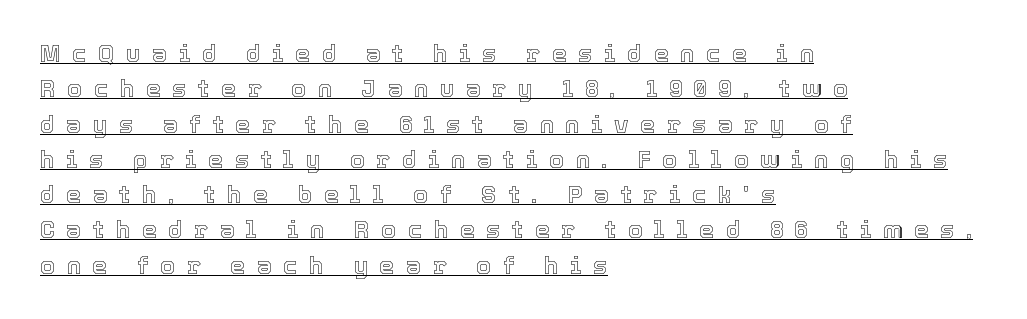
Q: Is the text italic (slanted)? A: No, it is upright.
Q: Is the text underlined? A: Yes.
Q: How is the paragraph aligned? A: Left-aligned.
Q: Is the spacing between letters normal or unusually wide? A: Unusually wide.
Q: Is the spacing between lines tight, normal or loose? A: Normal.
